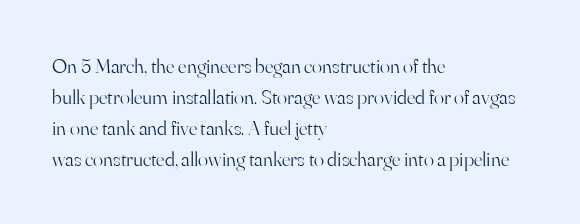
The image shows 21 px text type, upright; set left-aligned, normal line spacing (1.47x), normal letter spacing, not underlined.
